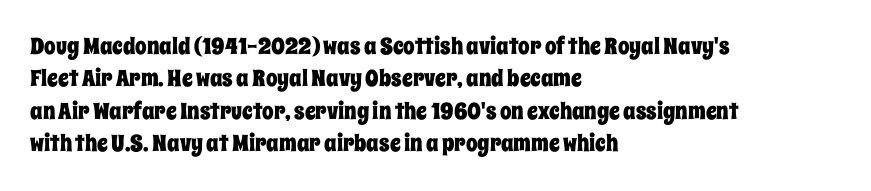
Q: Is the text italic (slanted)? A: No, it is upright.
Q: Is the text underlined? A: No.
Q: How is the paragraph aligned? A: Left-aligned.
Q: Is the spacing between letters normal or unusually wide? A: Normal.
Q: Is the spacing between lines tight, normal or loose? A: Normal.
